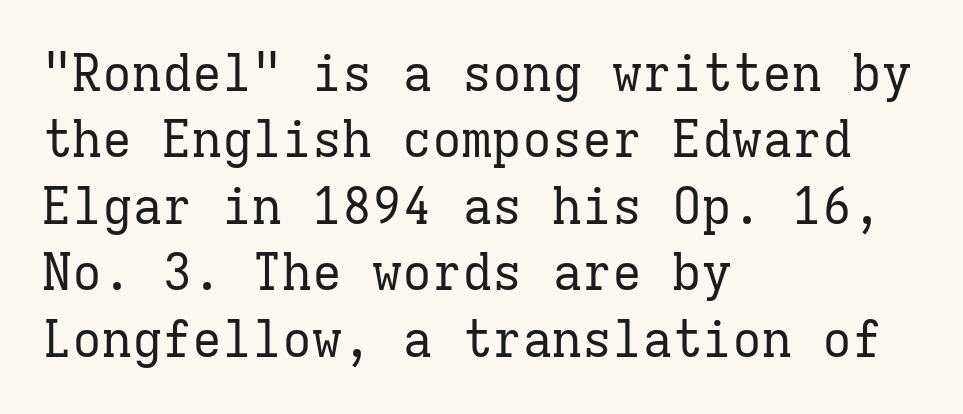
The image shows 50 px regular-weight serif type, upright, monospaced; set left-aligned, normal line spacing (1.33x), normal letter spacing, not underlined; low stroke contrast and a medium x-height.
